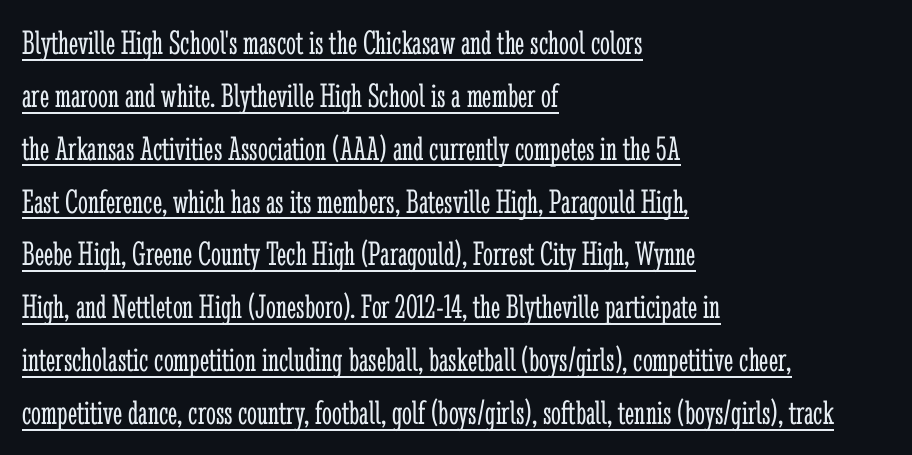
{"serif": "yes", "italic": "no", "bold": "no", "weight": "light", "width": "condensed", "stroke_contrast": "low", "x_height": "medium", "monospaced": "no", "underline": "yes", "align": "left", "line_spacing": "normal", "line_spacing_ratio": 1.51, "letter_spacing": "normal", "letter_spacing_em": 0.0, "glyph_px": 35}
